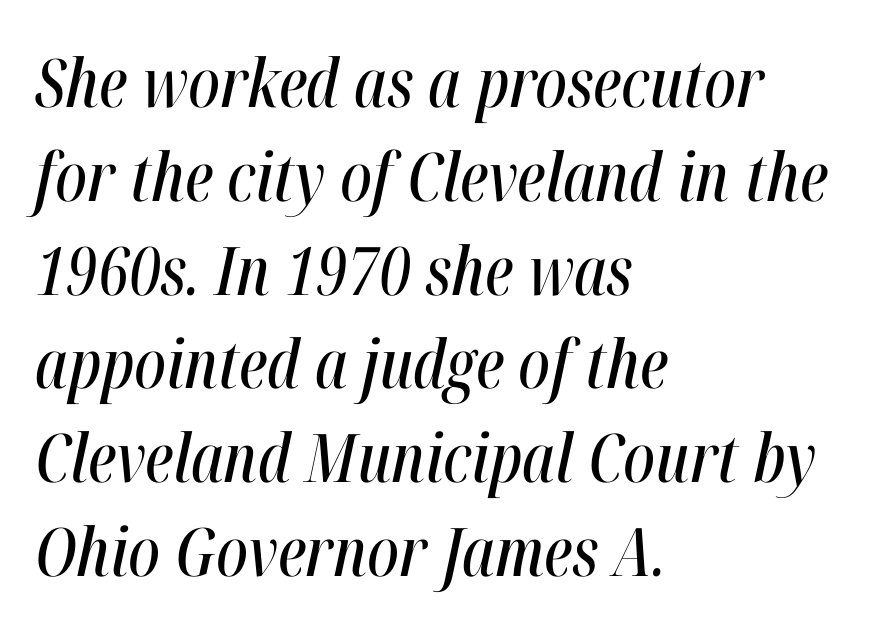
There is no visible air inserted between adjacent glyphs. Rendered with sloped, italic letterforms. Descenders hang freely into open space. The lines are quadded left.
